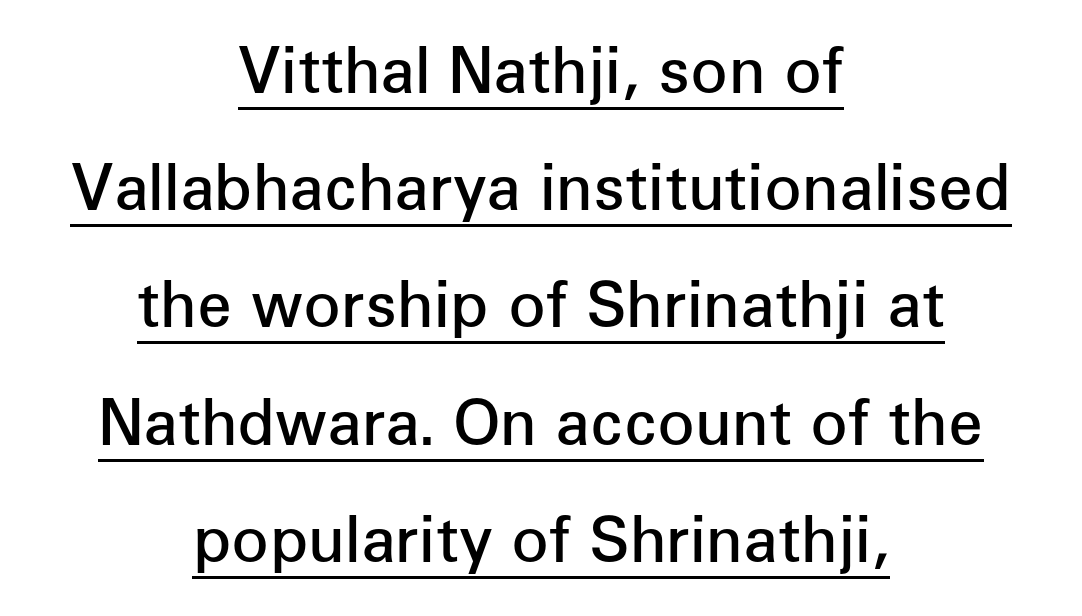
Does the lettering tilt? It doesn't — this is upright. This sample is center-justified, so both line endings float freely. A typesetter would label this face a sans. Look at the tracking — it's just the regular setting, nothing added. Is this a fixed-width face? No — the glyphs have proportional, varying widths. Compared with an ordinary text face, these strokes are moderately heavier — a semibold.
